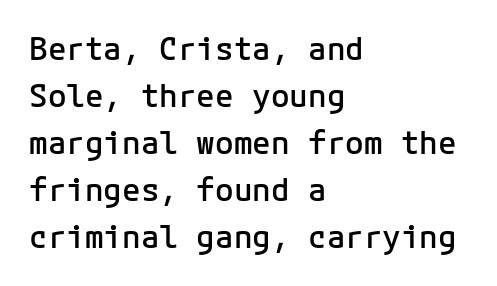
Q: Is the text bold? A: Semi-bold.
Q: Is the text italic (slanted)? A: No, it is upright.
Q: Is the typeface a serif or a sans-serif typeface? A: Sans-serif.
Q: Is the text underlined? A: No.
Q: How is the paragraph aligned? A: Left-aligned.
Q: Is the spacing between letters normal or unusually wide? A: Normal.
Q: Is the spacing between lines tight, normal or loose? A: Normal.
Q: Width (condensed, normal, or wide)? A: Normal.
Q: Stroke contrast? A: Low.
Q: x-height? A: Medium.
Q: Monospaced? A: Yes.
